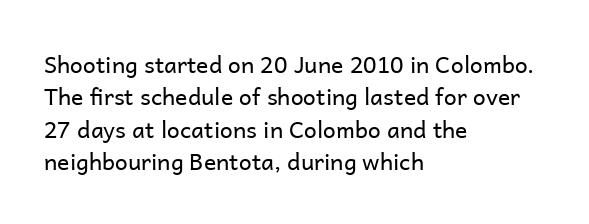
{"italic": "no", "bold": "no", "underline": "no", "align": "left", "line_spacing": "normal", "line_spacing_ratio": 1.41, "letter_spacing": "normal", "letter_spacing_em": 0.0, "glyph_px": 23}
